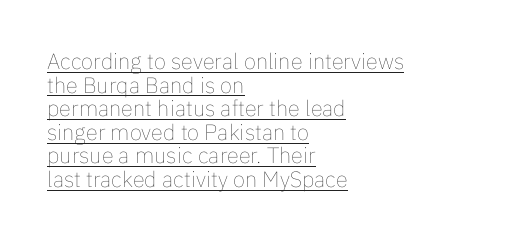
A typesetter would mark this as roman, not italic. Observe the ordinary spacing: letters are neighbours, not strangers. Looks like someone drew a line under every word here. Leading: reduced.
